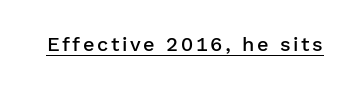
Compared with an ordinary text face, these strokes are moderately heavier — a semibold. Quick note: underline on. Quick note: not italic, upright.
